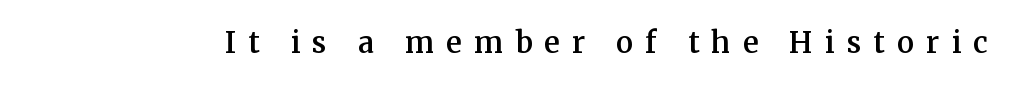
Q: Is the text bold? A: Semi-bold.
Q: Is the text italic (slanted)? A: No, it is upright.
Q: Is the typeface a serif or a sans-serif typeface? A: Serif.
Q: Is the text underlined? A: No.
Q: Is the spacing between letters normal or unusually wide? A: Unusually wide.
Q: Width (condensed, normal, or wide)? A: Normal.
Q: Stroke contrast? A: Medium.
Q: x-height? A: Medium.
Q: Monospaced? A: No.
